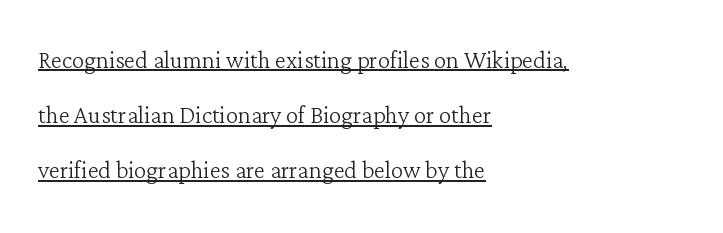
Typeset ragged right — the left edge is the straight one. Font category for this specimen: serif. Is this a fixed-width face? No — the glyphs have proportional, varying widths. A typesetter would call this zero additional tracking. In terms of posture, this sample is upright.
